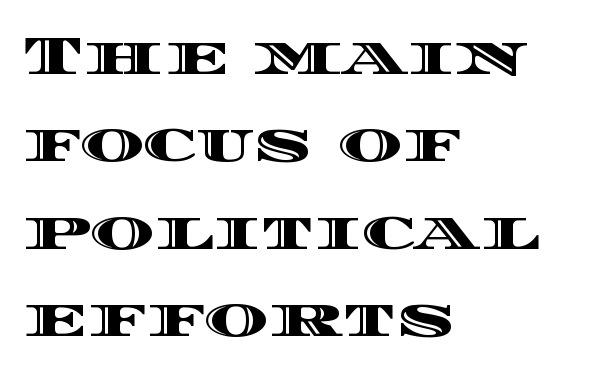
Q: Is the text italic (slanted)? A: No, it is upright.
Q: Is the text underlined? A: No.
Q: How is the paragraph aligned? A: Left-aligned.
Q: Is the spacing between letters normal or unusually wide? A: Normal.
Q: Is the spacing between lines tight, normal or loose? A: Normal.
Q: Width (condensed, normal, or wide)? A: Wide.
Q: x-height? A: Large.
Q: Monospaced? A: No.
